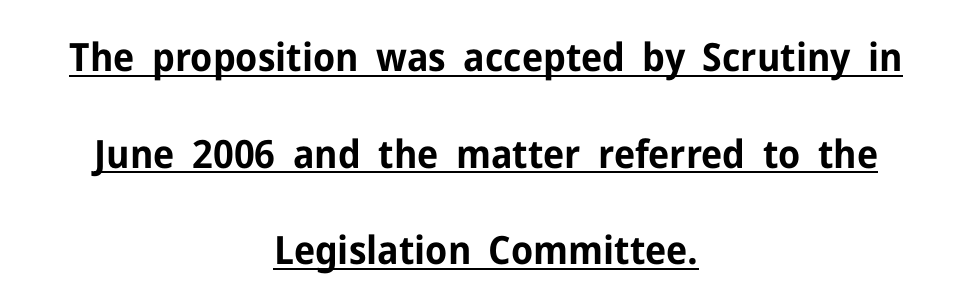
The string is rendered with underlining switched on. The compositor balanced each line on the midline. The face used here is a sans, in the tradition of grotesques and geometrics. You could not count columns in this text — the font is proportionally spaced.
